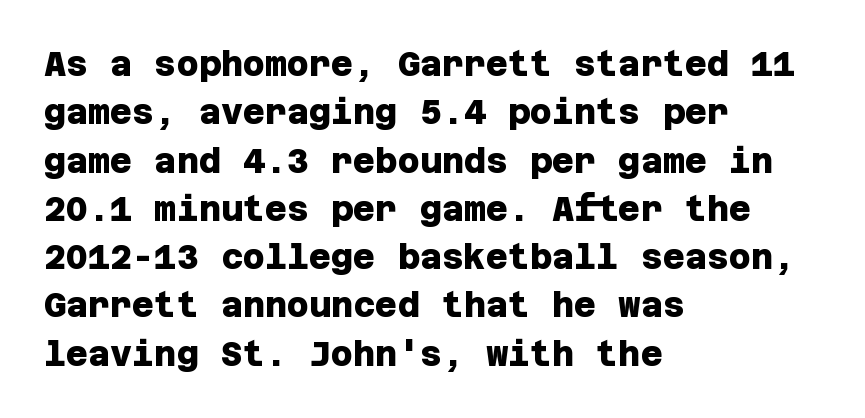
{"serif": "no", "bold": "yes", "weight": "heavy", "width": "normal", "stroke_contrast": "low", "x_height": "large", "underline": "no", "align": "left", "line_spacing": "normal", "line_spacing_ratio": 1.42, "letter_spacing": "normal", "letter_spacing_em": 0.0, "glyph_px": 34}
